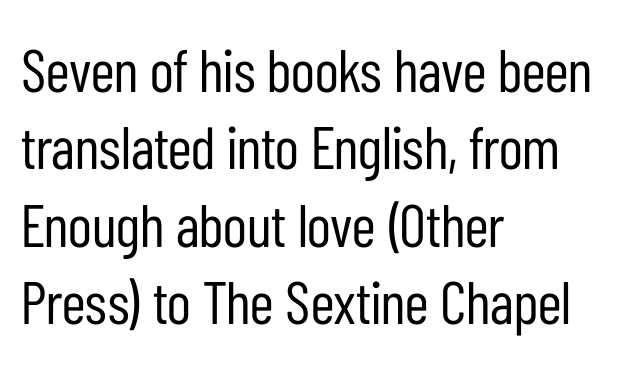
Q: Is the text bold? A: No.
Q: Is the text italic (slanted)? A: No, it is upright.
Q: Is the typeface a serif or a sans-serif typeface? A: Sans-serif.
Q: Is the text underlined? A: No.
Q: How is the paragraph aligned? A: Left-aligned.
Q: Is the spacing between letters normal or unusually wide? A: Normal.
Q: Is the spacing between lines tight, normal or loose? A: Normal.
Q: Width (condensed, normal, or wide)? A: Condensed.
Q: Stroke contrast? A: Low.
Q: x-height? A: Medium.
Q: Monospaced? A: No.
